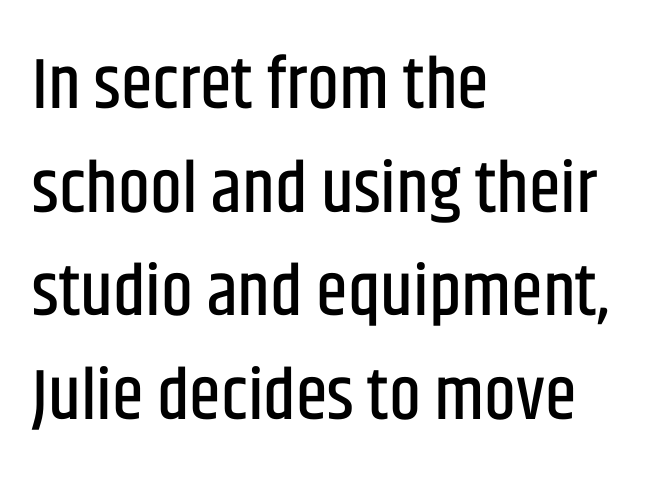
Vertical spacing — default. Posture: straight, roman, zero tilt. Honestly, the letter spacing is just normal — you wouldn't notice it. Honestly, there is no underline to notice here at all.
